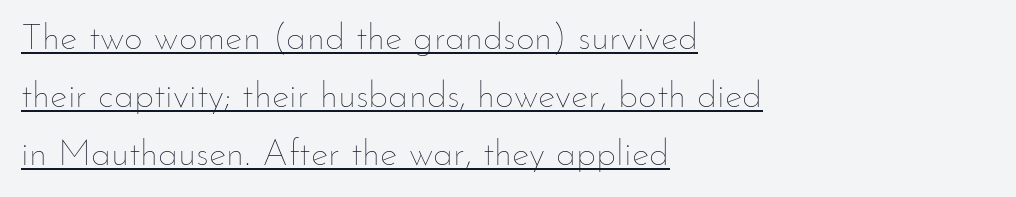
The image shows 37 px thin type, upright; set left-aligned, normal line spacing (1.57x), normal letter spacing, underlined; low stroke contrast and a small x-height.
